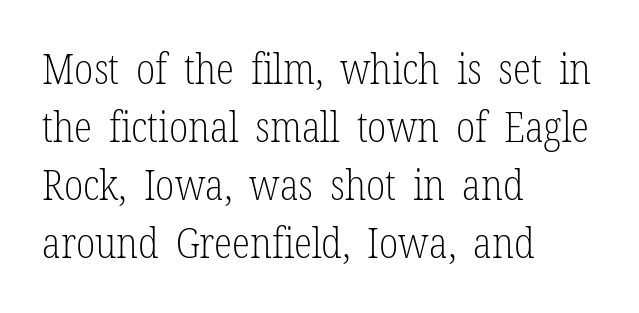
The image shows 42 px light, condensed serif type, upright; set left-aligned, normal line spacing (1.38x), normal letter spacing, not underlined; low stroke contrast and a medium x-height.
